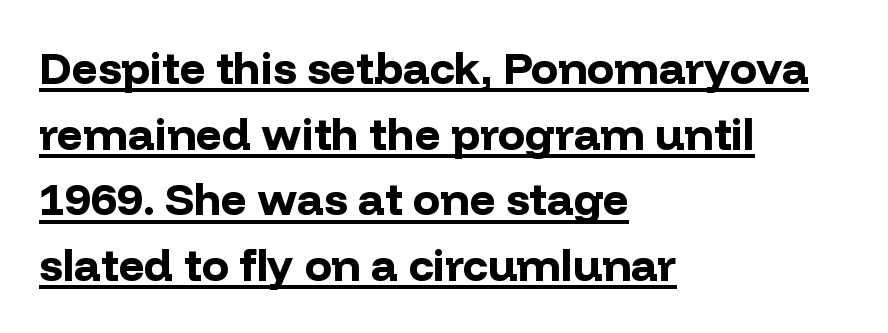
Q: Is the text bold? A: Yes.
Q: Is the text italic (slanted)? A: No, it is upright.
Q: Is the typeface a serif or a sans-serif typeface? A: Sans-serif.
Q: Is the text underlined? A: Yes.
Q: How is the paragraph aligned? A: Left-aligned.
Q: Is the spacing between letters normal or unusually wide? A: Normal.
Q: Is the spacing between lines tight, normal or loose? A: Normal.
Q: Width (condensed, normal, or wide)? A: Normal.
Q: Stroke contrast? A: Low.
Q: x-height? A: Medium.
Q: Monospaced? A: No.
